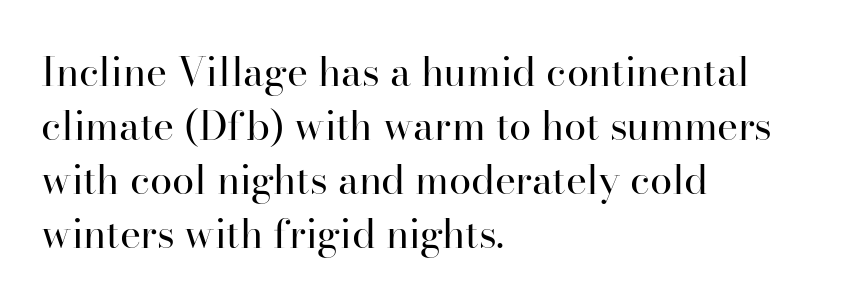
Q: Is the text bold? A: No.
Q: Is the text italic (slanted)? A: No, it is upright.
Q: Is the typeface a serif or a sans-serif typeface? A: Serif.
Q: Is the text underlined? A: No.
Q: How is the paragraph aligned? A: Left-aligned.
Q: Is the spacing between letters normal or unusually wide? A: Normal.
Q: Is the spacing between lines tight, normal or loose? A: Normal.
Q: Width (condensed, normal, or wide)? A: Normal.
Q: Stroke contrast? A: High.
Q: x-height? A: Small.
Q: Monospaced? A: No.
